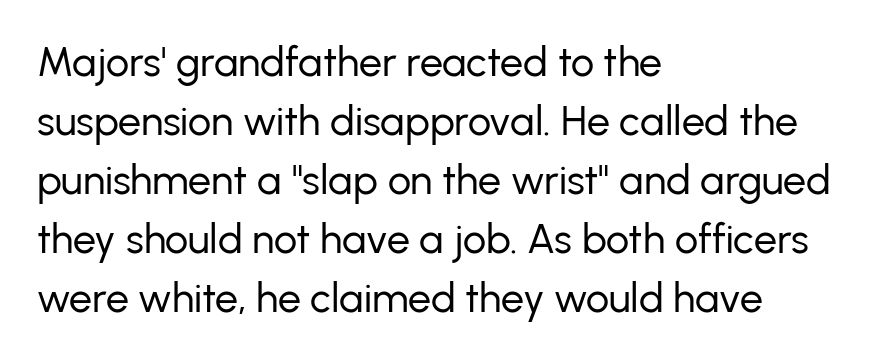
Nothing sits at the stroke ends, so this counts as sans-serif. Letters have the restrained weight of plain body copy at most. Short and long lines alike share a common starting point at left. Style check: upright. This sample keeps an unexceptional amount of space between lines.
